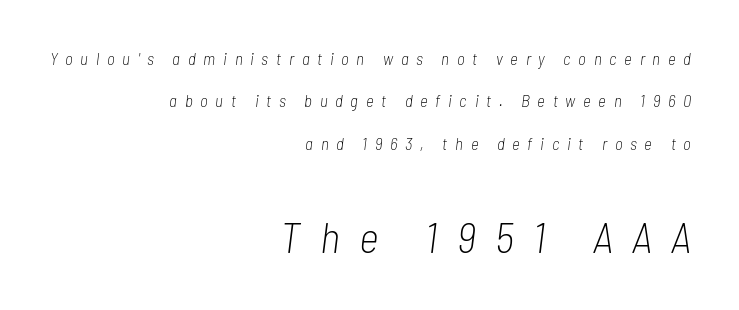
The typesetting does not lean heavy: it is not bold. The lettering tilts uniformly, giving the passage an italic look. Leading is clearly above the norm, producing a sparse column. The typesetter chose a ragged-left arrangement here. Note the varied advance widths — an 'i' is clearly narrower than an 'm'. Bigger letters appear in the bottom chunk; the top chunk is reduced.
